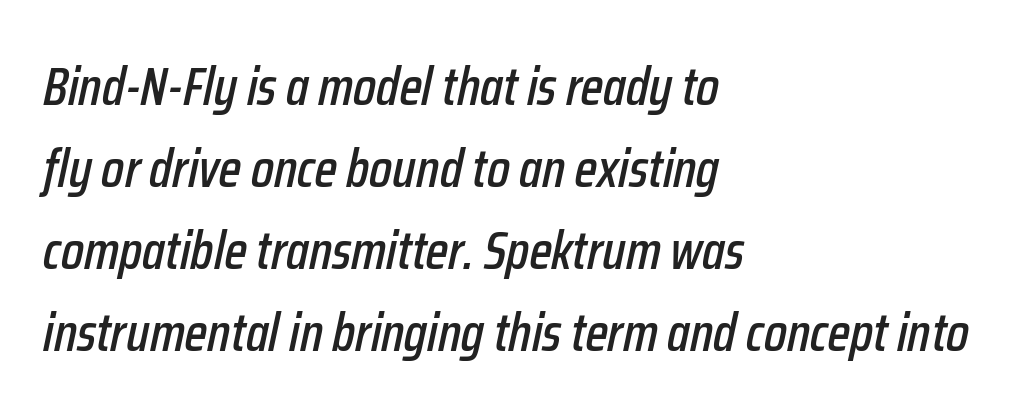
Q: Is the text italic (slanted)? A: Yes, it leans right by about 12 degrees.
Q: Is the text underlined? A: No.
Q: How is the paragraph aligned? A: Left-aligned.
Q: Is the spacing between letters normal or unusually wide? A: Normal.
Q: Is the spacing between lines tight, normal or loose? A: Normal.
Q: Width (condensed, normal, or wide)? A: Condensed.
Q: Stroke contrast? A: Low.
Q: x-height? A: Medium.
Q: Monospaced? A: No.
